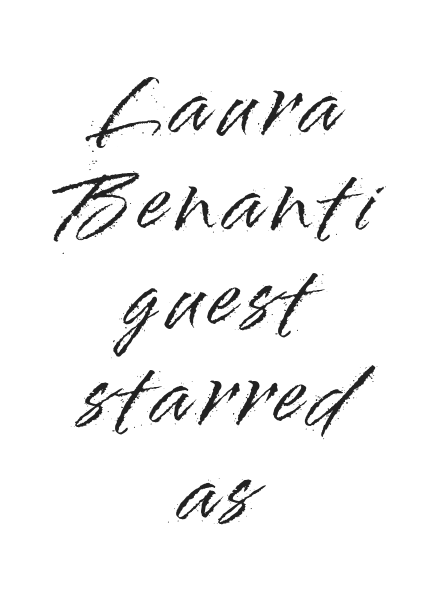
{"serif": "no", "width": "normal", "stroke_contrast": "high", "x_height": "small", "monospaced": "no", "underline": "no", "align": "center", "line_spacing_ratio": 1.24, "glyph_px": 78}
